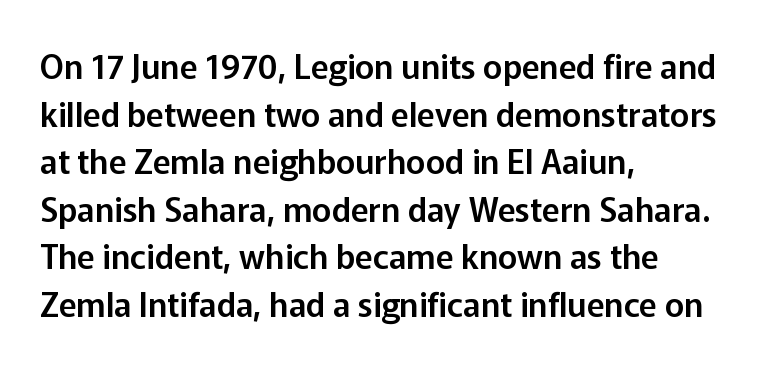
{"serif": "no", "italic": "no", "width": "normal", "stroke_contrast": "low", "x_height": "medium", "monospaced": "no", "underline": "no", "align": "left", "line_spacing": "normal", "line_spacing_ratio": 1.44, "letter_spacing": "normal", "letter_spacing_em": 0.0, "glyph_px": 33}
